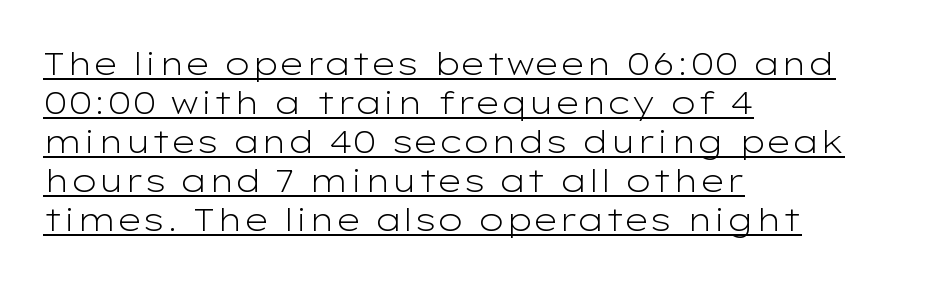
Compared with typical body copy, the letter spacing here is the same. The text block is weighted toward the left margin, trailing off unevenly rightward. The specimen includes a rule beneath the text block's lines. Typographically, this falls in the sans-serif category. A typesetter would call this proportional, since set widths differ per character. Italic: no, the glyphs are upright roman.
